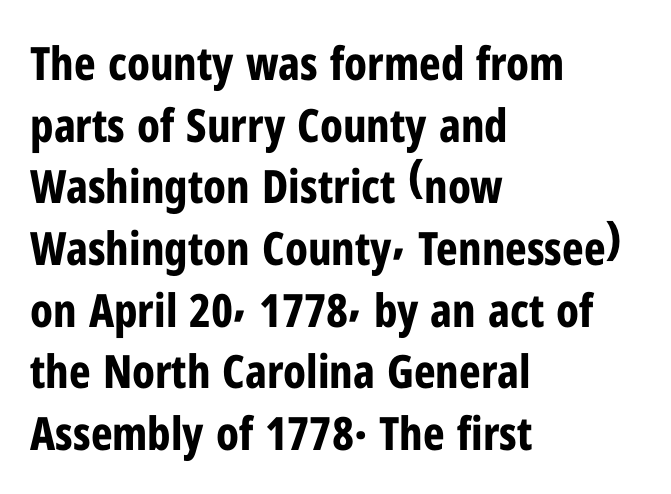
The image shows 46 px bold, condensed sans-serif type, upright; set left-aligned, normal line spacing (1.34x), normal letter spacing, not underlined; low stroke contrast and a medium x-height.
